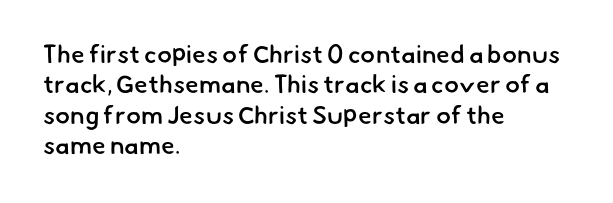
Q: Is the text bold? A: Semi-bold.
Q: Is the text underlined? A: No.
Q: How is the paragraph aligned? A: Left-aligned.
Q: Is the spacing between letters normal or unusually wide? A: Normal.
